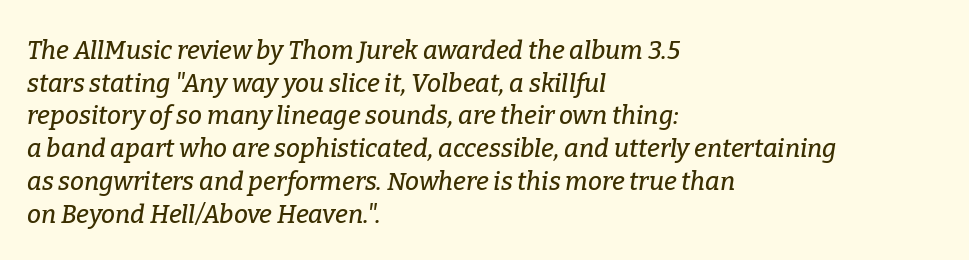
The image shows 25 px text type, italic (leaning right); set left-aligned, normal line spacing (1.31x), normal letter spacing, not underlined.
